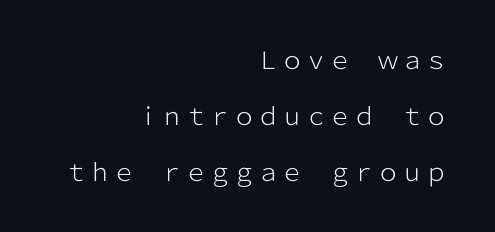
Q: Is the text bold? A: No.
Q: Is the text italic (slanted)? A: No, it is upright.
Q: Is the text underlined? A: No.
Q: How is the paragraph aligned? A: Right-aligned.
Q: Is the spacing between letters normal or unusually wide? A: Normal.
Q: Is the spacing between lines tight, normal or loose? A: Loose.
